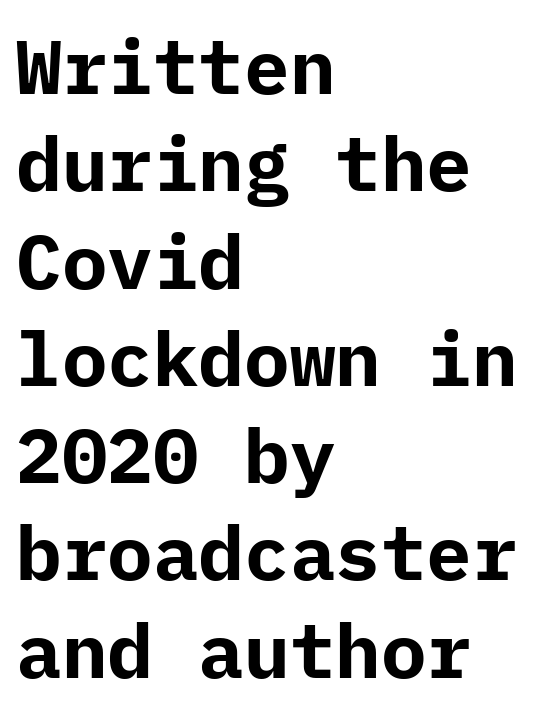
{"serif": "no", "italic": "no", "bold": "yes", "weight": "bold", "width": "normal", "stroke_contrast": "low", "x_height": "medium", "underline": "no", "align": "left", "line_spacing": "normal", "line_spacing_ratio": 1.28, "letter_spacing": "normal", "letter_spacing_em": 0.0, "glyph_px": 76}
